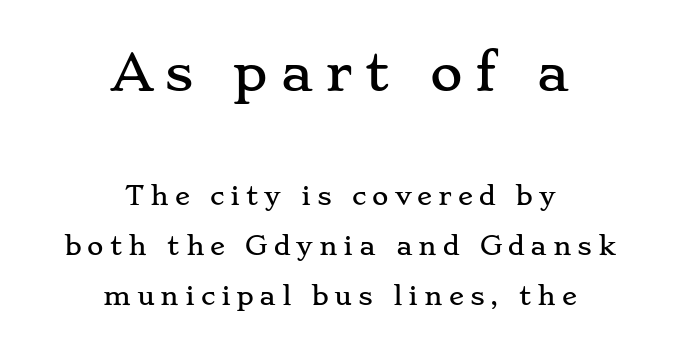
{"serif": "yes", "italic": "no", "width": "wide", "stroke_contrast": "low", "x_height": "small", "monospaced": "no", "underline": "no", "align": "center", "line_spacing": "loose", "line_spacing_ratio": 1.99, "letter_spacing": "wide", "letter_spacing_em": 0.24, "larger_block": "first", "size_ratio": 2.0, "glyph_px": 50}
